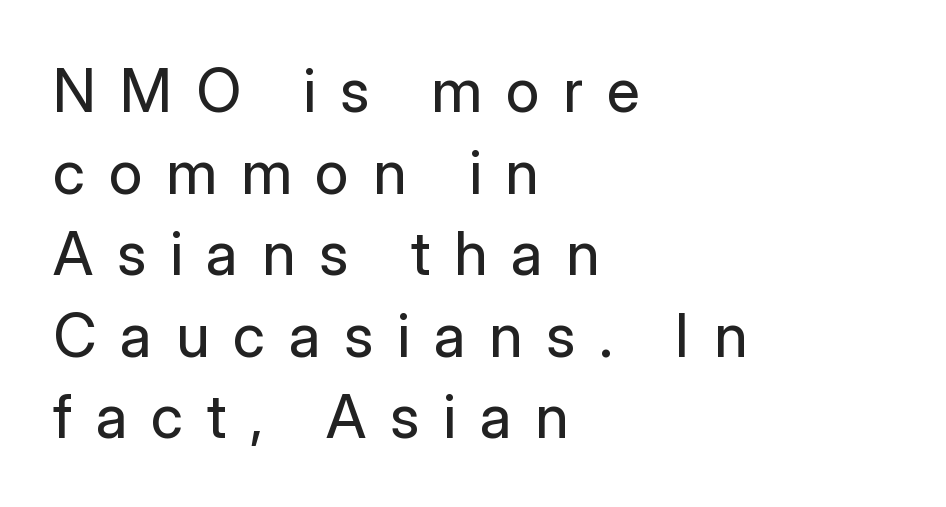
The image shows 60 px regular-weight sans-serif type, upright; set left-aligned, normal line spacing (1.36x), unusually wide letter spacing (+0.4 em), not underlined; low stroke contrast and a medium x-height.
